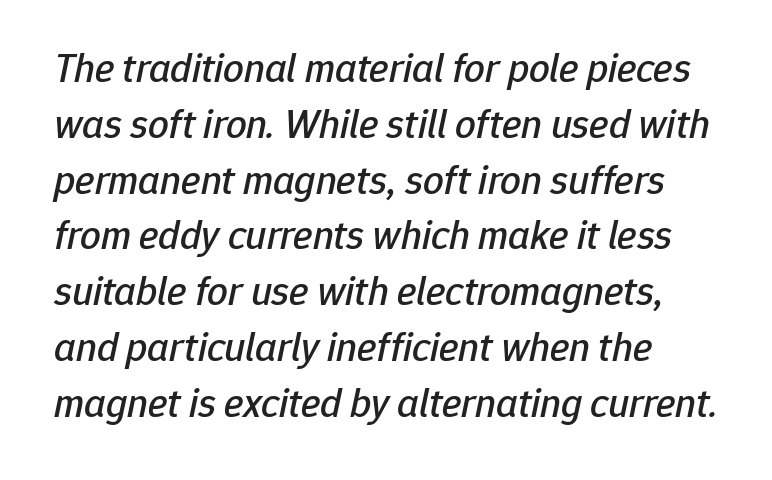
{"italic": "yes", "lean": "right", "slant_degrees": 12, "width": "normal", "stroke_contrast": "low", "x_height": "medium", "monospaced": "no", "underline": "no", "line_spacing": "normal", "line_spacing_ratio": 1.36, "letter_spacing": "normal", "letter_spacing_em": 0.0, "glyph_px": 41}
